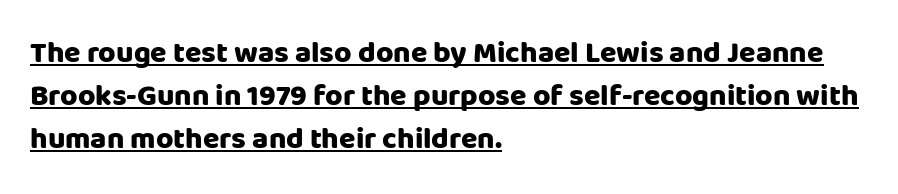
Q: Is the text bold? A: Yes.
Q: Is the text italic (slanted)? A: No, it is upright.
Q: Is the typeface a serif or a sans-serif typeface? A: Sans-serif.
Q: Is the text underlined? A: Yes.
Q: How is the paragraph aligned? A: Left-aligned.
Q: Is the spacing between letters normal or unusually wide? A: Normal.
Q: Is the spacing between lines tight, normal or loose? A: Normal.
Q: Width (condensed, normal, or wide)? A: Normal.
Q: Stroke contrast? A: Low.
Q: x-height? A: Large.
Q: Monospaced? A: No.
